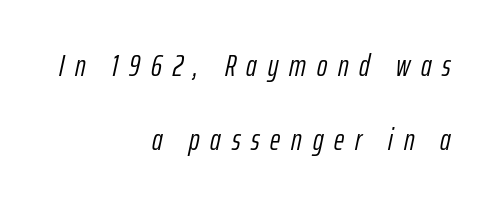
Line spacing here is loose. The passage is arranged like a letterhead date or caption credit — flush right. Substantial extra tracking has been applied to these lines. An italicized treatment has been applied to the whole sample. Looks like regular typesetting: each glyph gets only the width it needs.
